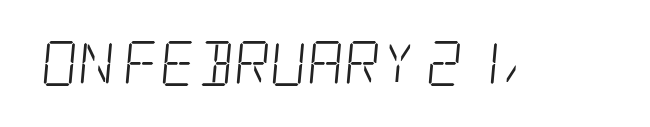
Q: Is the text bold? A: No.
Q: Is the typeface a serif or a sans-serif typeface? A: Serif.
Q: Is the text underlined? A: No.
Q: Is the spacing between letters normal or unusually wide? A: Normal.
Q: Width (condensed, normal, or wide)? A: Condensed.
Q: Stroke contrast? A: Low.
Q: x-height? A: Large.
